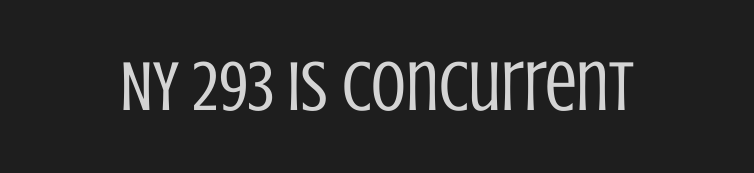
The image shows 71 px regular-weight, condensed sans-serif type, upright; set normal letter spacing, not underlined; low stroke contrast and a large x-height.
